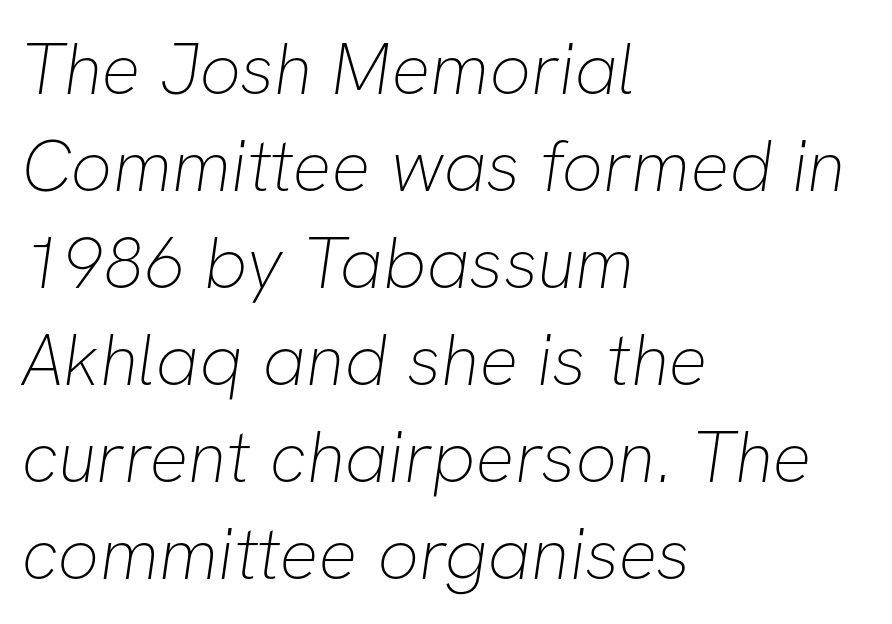
{"serif": "no", "bold": "no", "weight": "thin", "width": "normal", "stroke_contrast": "low", "x_height": "medium", "monospaced": "no", "underline": "no", "align": "left", "line_spacing": "normal", "line_spacing_ratio": 1.33, "letter_spacing": "normal", "letter_spacing_em": 0.0, "glyph_px": 73}
